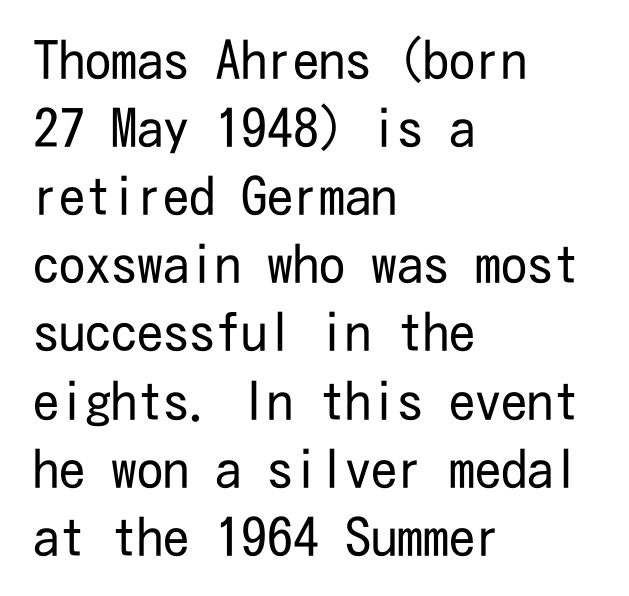
Q: Is the text bold? A: No.
Q: Is the text italic (slanted)? A: No, it is upright.
Q: Is the typeface a serif or a sans-serif typeface? A: Sans-serif.
Q: Is the text underlined? A: No.
Q: How is the paragraph aligned? A: Left-aligned.
Q: Is the spacing between letters normal or unusually wide? A: Normal.
Q: Is the spacing between lines tight, normal or loose? A: Normal.
Q: Width (condensed, normal, or wide)? A: Condensed.
Q: Stroke contrast? A: Low.
Q: x-height? A: Medium.
